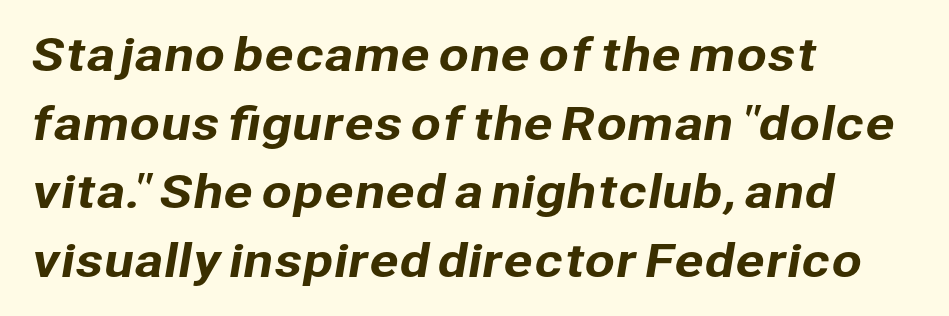
Q: Is the typeface a serif or a sans-serif typeface? A: Sans-serif.
Q: Is the text underlined? A: No.
Q: How is the paragraph aligned? A: Left-aligned.
Q: Is the spacing between letters normal or unusually wide? A: Normal.
Q: Is the spacing between lines tight, normal or loose? A: Normal.
Q: Width (condensed, normal, or wide)? A: Normal.
Q: Stroke contrast? A: Low.
Q: x-height? A: Medium.
Q: Monospaced? A: No.
